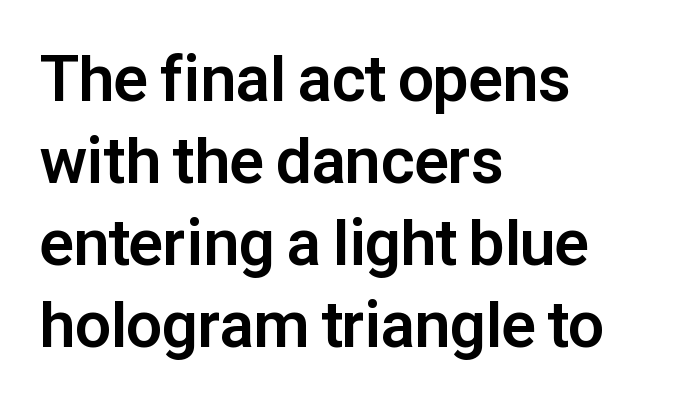
This sample has the flowing, uneven cadence of proportional lettering. The text was rendered using a sans face with plain stroke endings. Posture: upright roman. Heavy-handed strokes throughout: this text is bold. The lines are quadded left.
